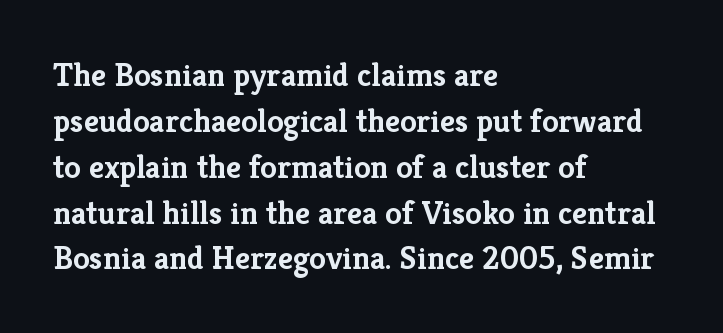
{"serif": "yes", "italic": "no", "bold": "yes", "weight": "semibold", "width": "normal", "stroke_contrast": "low", "x_height": "medium", "monospaced": "no", "underline": "no", "align": "left", "line_spacing": "normal", "line_spacing_ratio": 1.39, "letter_spacing": "normal", "letter_spacing_em": 0.0, "glyph_px": 33}
